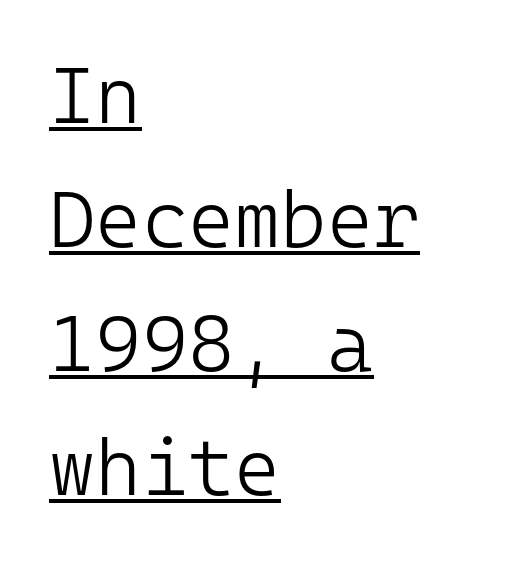
Q: Is the text bold? A: No.
Q: Is the text italic (slanted)? A: No, it is upright.
Q: Is the typeface a serif or a sans-serif typeface? A: Sans-serif.
Q: Is the text underlined? A: Yes.
Q: How is the paragraph aligned? A: Left-aligned.
Q: Is the spacing between letters normal or unusually wide? A: Normal.
Q: Is the spacing between lines tight, normal or loose? A: Normal.
Q: Width (condensed, normal, or wide)? A: Normal.
Q: Stroke contrast? A: Low.
Q: x-height? A: Medium.
Q: Monospaced? A: Yes.
